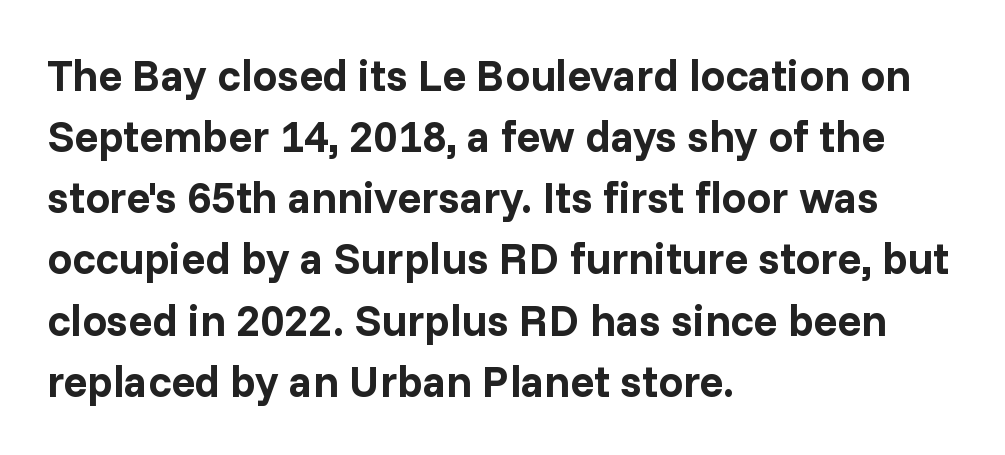
Serif or sans? Sans — the stroke terminals are bare. Chunky letters — that's bold for sure. This sample has the flowing, uneven cadence of proportional lettering. The type sits square on the baseline with zero lean. Every row of glyphs begins at an identical x-position on the left. Nothing unusual about the tracking: characters are spaced as the font intends.
